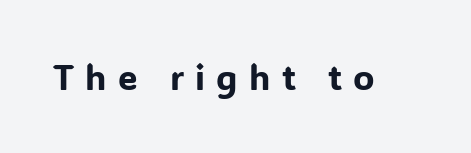
{"serif": "no", "italic": "no", "width": "normal", "stroke_contrast": "low", "x_height": "medium", "monospaced": "no", "underline": "no", "letter_spacing": "wide", "letter_spacing_em": 0.32, "glyph_px": 35}
